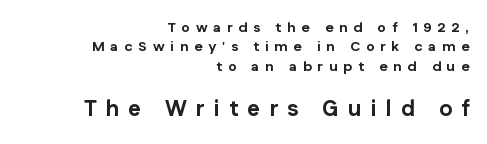
Q: Is the text bold? A: Yes.
Q: Is the text italic (slanted)? A: No, it is upright.
Q: Is the text underlined? A: No.
Q: How is the paragraph aligned? A: Right-aligned.
Q: Is the spacing between letters normal or unusually wide? A: Unusually wide.
Q: Is the spacing between lines tight, normal or loose? A: Normal.
Q: Which block of text is set in a larger size, the first (top) or the second (bottom)? A: The second (bottom) one.
